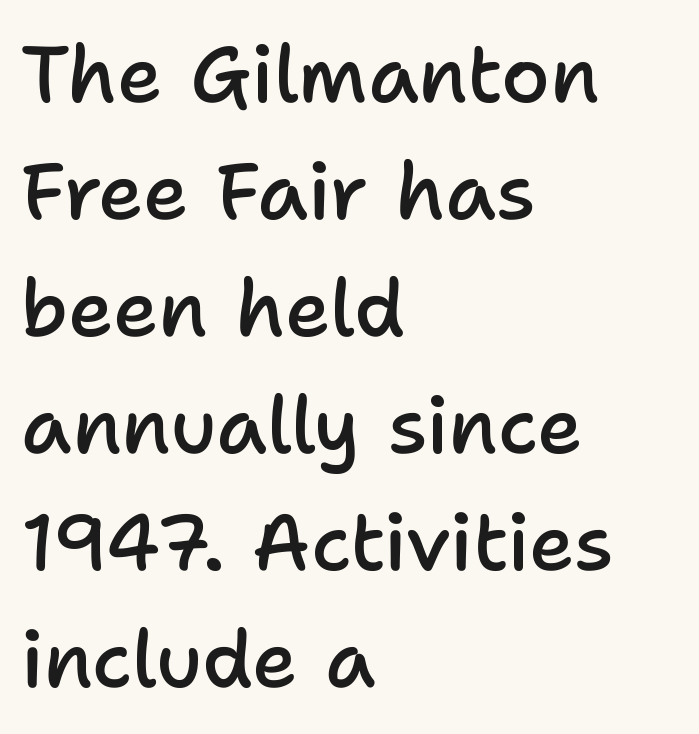
Plain, unruled lines of type. Does extra space separate the letters? No, they use regular spacing. Stroke thickness is moderately raised; the sample reads as semibold. Proportional: the letters do not fall into vertical columns. In terms of letterform style, serifs are entirely absent. A typesetter would mark this as roman, not italic.
